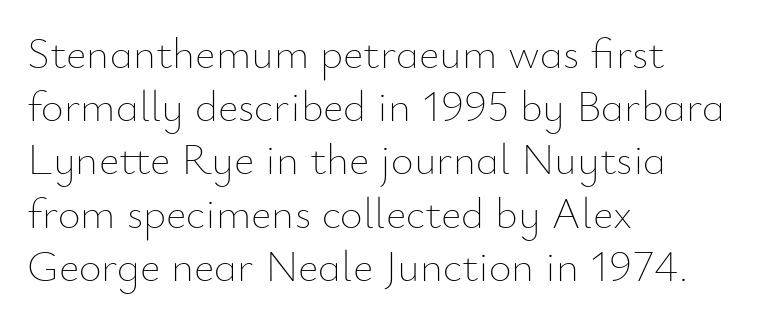
{"italic": "no", "bold": "no", "weight": "thin", "width": "normal", "stroke_contrast": "low", "x_height": "small", "monospaced": "no", "underline": "no", "align": "left", "line_spacing_ratio": 1.21, "letter_spacing": "normal", "letter_spacing_em": 0.0, "glyph_px": 44}
